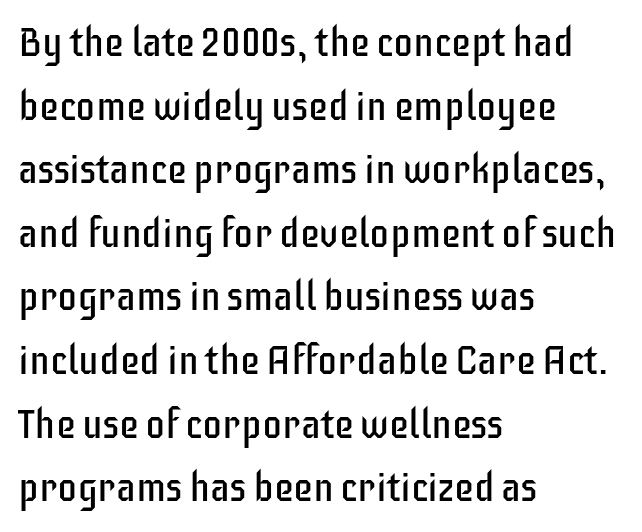
{"serif": "no", "italic": "no", "bold": "no", "weight": "regular", "width": "condensed", "stroke_contrast": "low", "x_height": "large", "monospaced": "no", "underline": "no", "align": "left", "line_spacing": "normal", "line_spacing_ratio": 1.59, "letter_spacing": "normal", "letter_spacing_em": 0.0, "glyph_px": 40}
